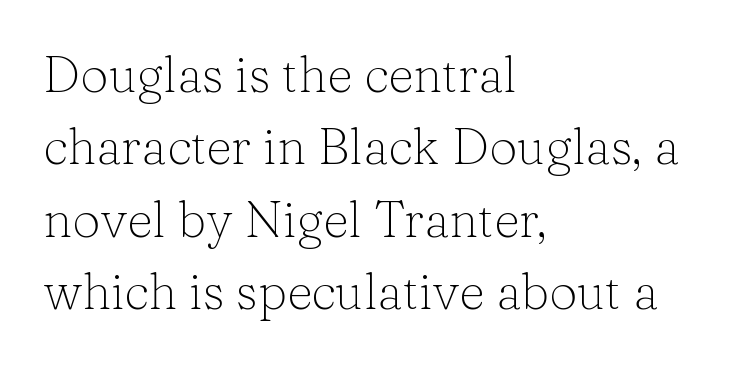
Q: Is the text bold? A: No.
Q: Is the text italic (slanted)? A: No, it is upright.
Q: Is the typeface a serif or a sans-serif typeface? A: Serif.
Q: Is the text underlined? A: No.
Q: How is the paragraph aligned? A: Left-aligned.
Q: Is the spacing between letters normal or unusually wide? A: Normal.
Q: Is the spacing between lines tight, normal or loose? A: Normal.
Q: Width (condensed, normal, or wide)? A: Normal.
Q: Stroke contrast? A: Low.
Q: x-height? A: Medium.
Q: Monospaced? A: No.
